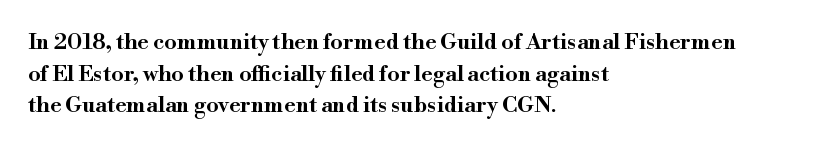
The image shows 22 px text type, upright; set left-aligned, normal line spacing (1.44x), normal letter spacing, not underlined.
